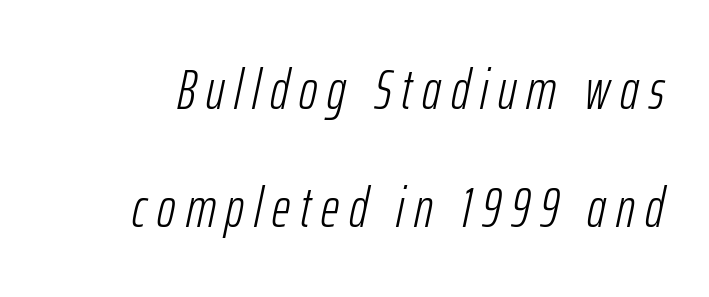
{"italic": "yes", "lean": "right", "slant_degrees": 12, "bold": "no", "weight": "light", "width": "condensed", "stroke_contrast": "low", "x_height": "medium", "monospaced": "no", "underline": "no", "line_spacing": "loose", "line_spacing_ratio": 2.1, "glyph_px": 56}
